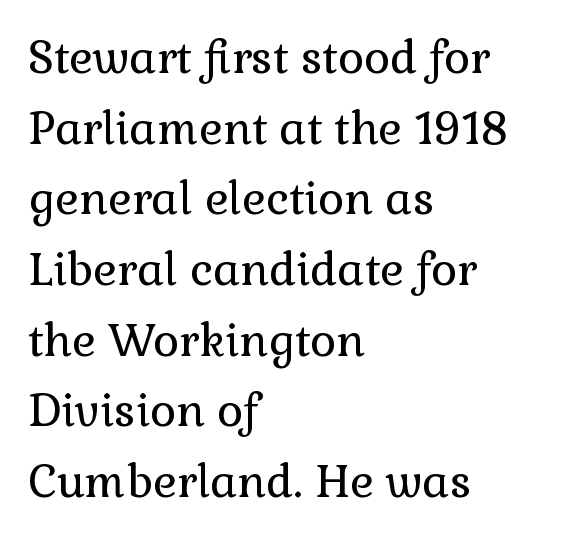
The image shows 45 px regular-weight serif type, upright; set left-aligned, normal line spacing (1.57x), normal letter spacing, not underlined; low stroke contrast and a medium x-height.
